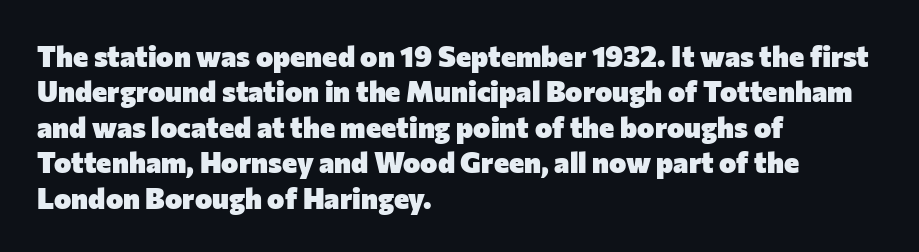
The image shows 29 px heavy sans-serif type, upright; set left-aligned, line spacing 1.22x, normal letter spacing, not underlined; low stroke contrast and a medium x-height.
